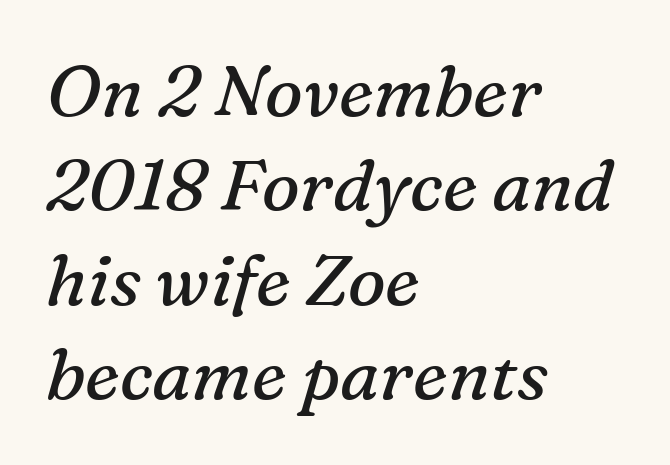
The image shows 71 px regular-weight serif type, italic (leaning right); set left-aligned, normal line spacing (1.33x), normal letter spacing, not underlined; medium stroke contrast and a medium x-height.
